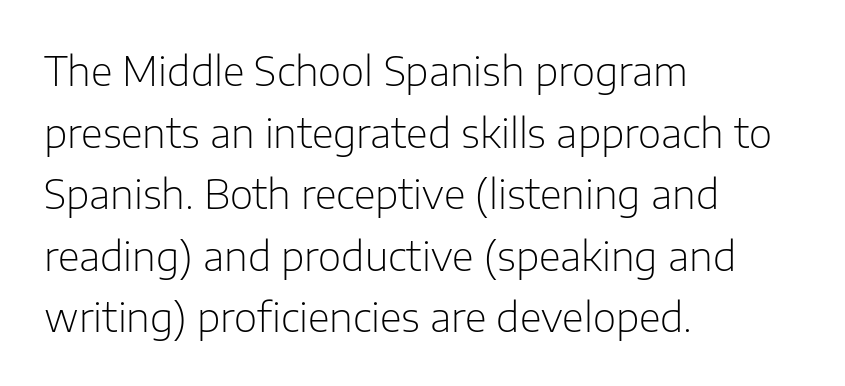
Q: Is the text bold? A: No.
Q: Is the text italic (slanted)? A: No, it is upright.
Q: Is the typeface a serif or a sans-serif typeface? A: Sans-serif.
Q: Is the text underlined? A: No.
Q: How is the paragraph aligned? A: Left-aligned.
Q: Is the spacing between letters normal or unusually wide? A: Normal.
Q: Is the spacing between lines tight, normal or loose? A: Normal.
Q: Width (condensed, normal, or wide)? A: Normal.
Q: Stroke contrast? A: Low.
Q: x-height? A: Medium.
Q: Monospaced? A: No.
